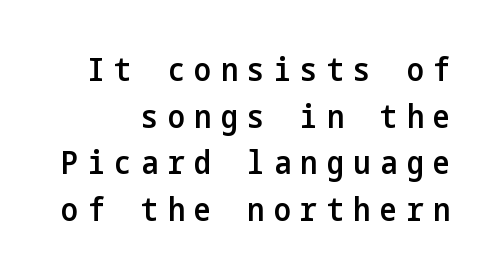
The image shows 32 px semibold, condensed sans-serif type, upright; set right-aligned, normal line spacing (1.46x), unusually wide letter spacing (+0.3 em), not underlined; low stroke contrast and a medium x-height.
